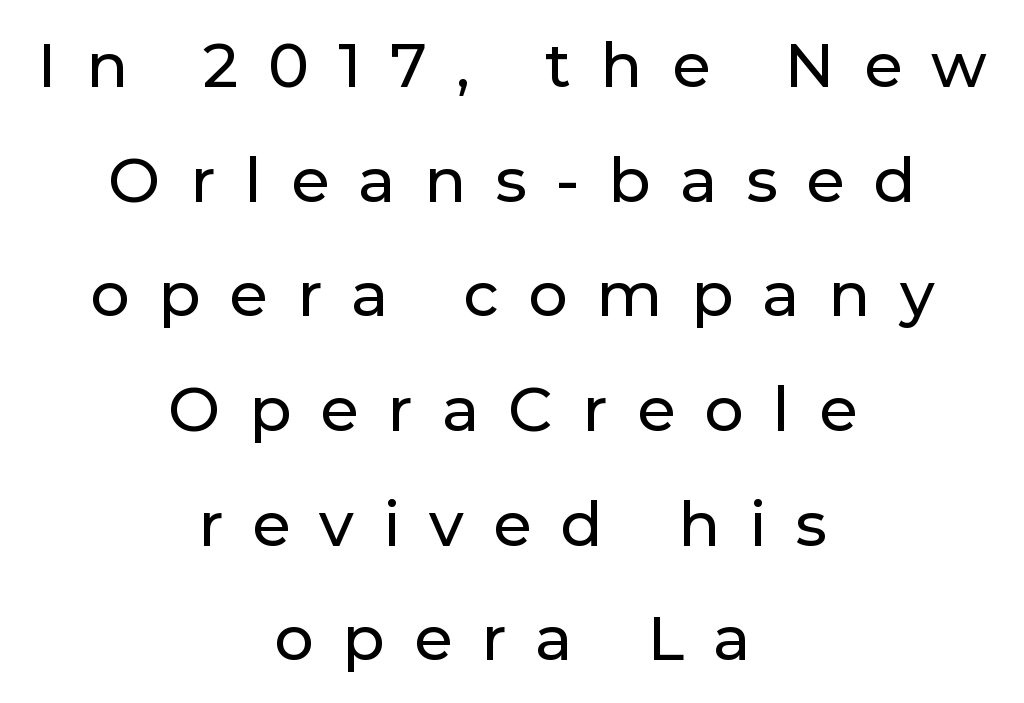
The image shows 62 px sans-serif type, upright; set centered, line spacing 1.85x, unusually wide letter spacing (+0.47 em), not underlined; low stroke contrast and a medium x-height.
